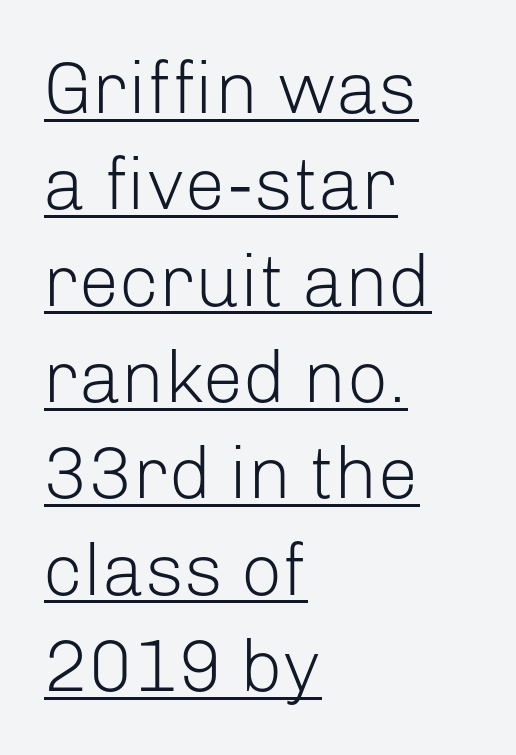
The image shows 73 px light sans-serif type, upright; set left-aligned, normal line spacing (1.32x), normal letter spacing, underlined; low stroke contrast and a medium x-height.
